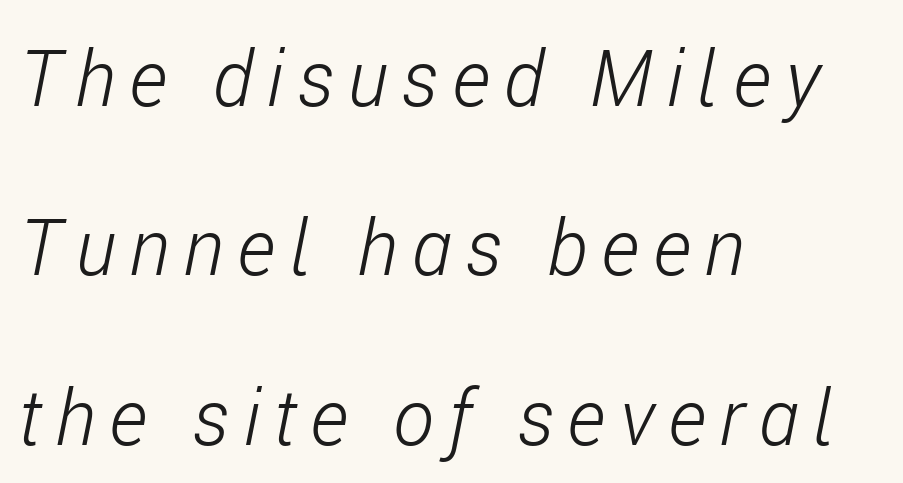
The image shows 77 px light, condensed type, italic (leaning right); set left-aligned, loose line spacing (2.2x), not underlined; low stroke contrast and a medium x-height.
